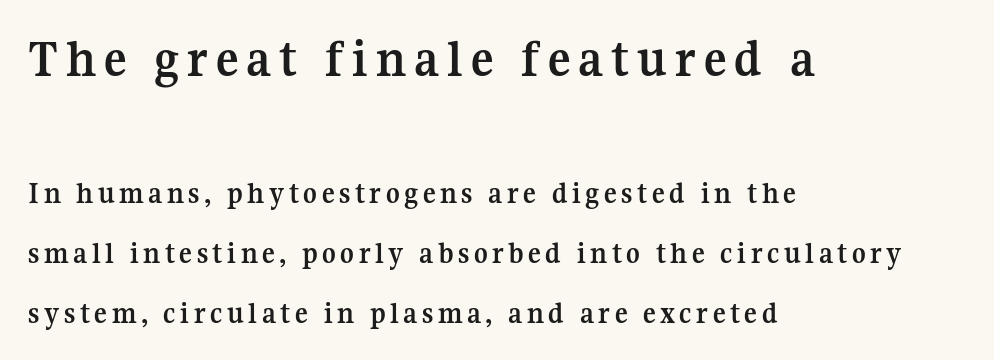
Varying glyph widths throughout — classic text-font behaviour. Compare the two chunks: the upper has the greater cap height. Each letter's strokes conclude with small projecting serifs. Strong, thick strokes mark this as bold type. These lines are set flush left with a ragged right edge. Loosely led — the rows are spread out.
